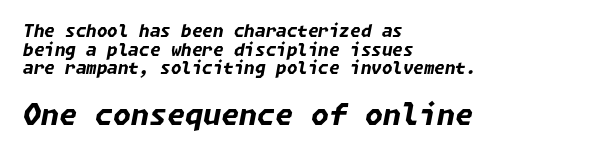
Quick note: italic. Caption: bold face, heavy strokes. All the whitespace from short lines collects on the right. Quick note: underline off.
